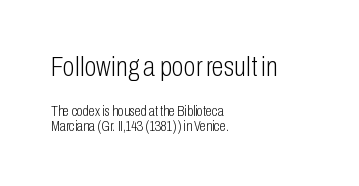
Q: Is the text bold? A: No.
Q: Is the text italic (slanted)? A: No, it is upright.
Q: Is the typeface a serif or a sans-serif typeface? A: Sans-serif.
Q: Is the text underlined? A: No.
Q: How is the paragraph aligned? A: Left-aligned.
Q: Is the spacing between letters normal or unusually wide? A: Normal.
Q: Is the spacing between lines tight, normal or loose? A: Tight.
Q: Which block of text is set in a larger size, the first (top) or the second (bottom)? A: The first (top) one.
Q: Width (condensed, normal, or wide)? A: Condensed.
Q: Stroke contrast? A: Low.
Q: x-height? A: Medium.
Q: Monospaced? A: No.
